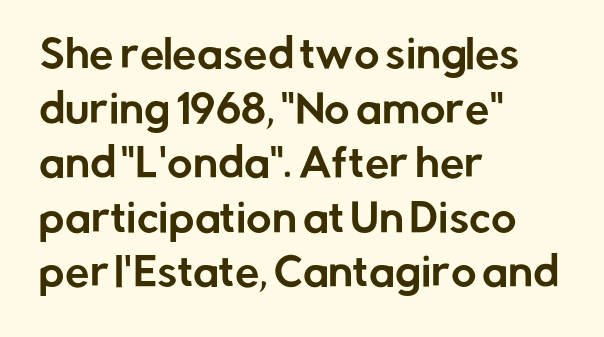
The image shows 39 px sans-serif type, upright; set left-aligned, normal line spacing (1.4x), normal letter spacing, not underlined; low stroke contrast and a medium x-height.
